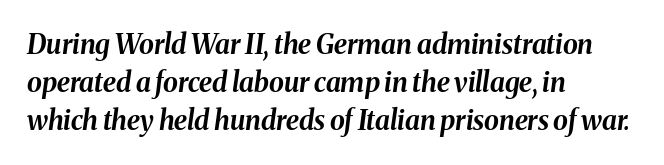
Q: Is the text bold? A: Yes.
Q: Is the text italic (slanted)? A: Yes, it leans right by about 8 degrees.
Q: Is the text underlined? A: No.
Q: How is the paragraph aligned? A: Left-aligned.
Q: Is the spacing between letters normal or unusually wide? A: Normal.
Q: Is the spacing between lines tight, normal or loose? A: Normal.
